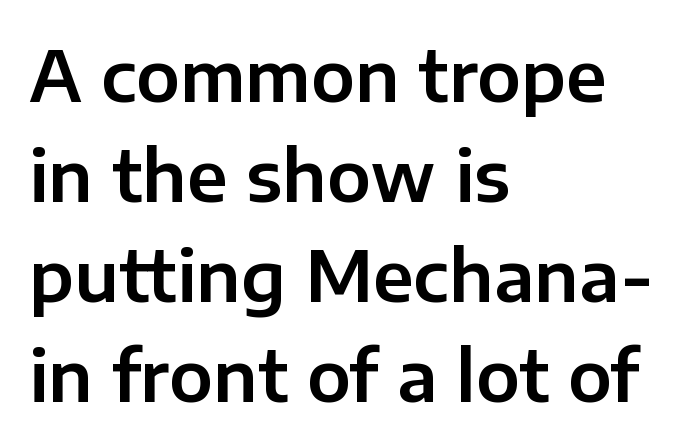
Q: Is the text italic (slanted)? A: No, it is upright.
Q: Is the typeface a serif or a sans-serif typeface? A: Sans-serif.
Q: Is the text underlined? A: No.
Q: How is the paragraph aligned? A: Left-aligned.
Q: Is the spacing between letters normal or unusually wide? A: Normal.
Q: Is the spacing between lines tight, normal or loose? A: Normal.
Q: Width (condensed, normal, or wide)? A: Normal.
Q: Stroke contrast? A: Low.
Q: x-height? A: Medium.
Q: Monospaced? A: No.
